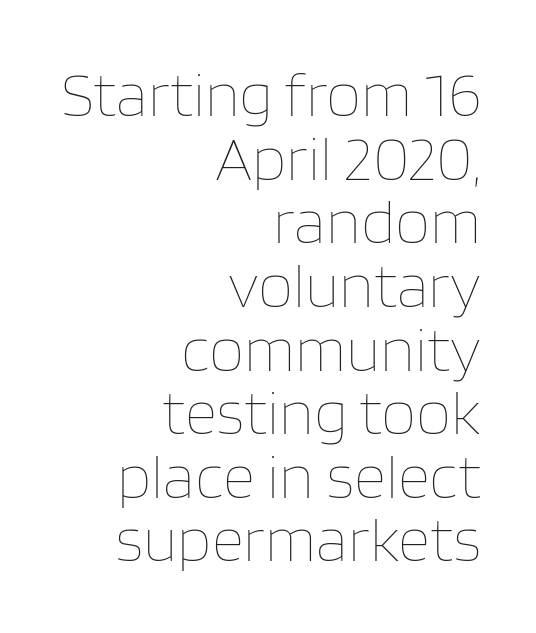
The image shows 63 px thin type, upright; set right-aligned, tight line spacing (1.01x), normal letter spacing, not underlined; low stroke contrast and a large x-height.
